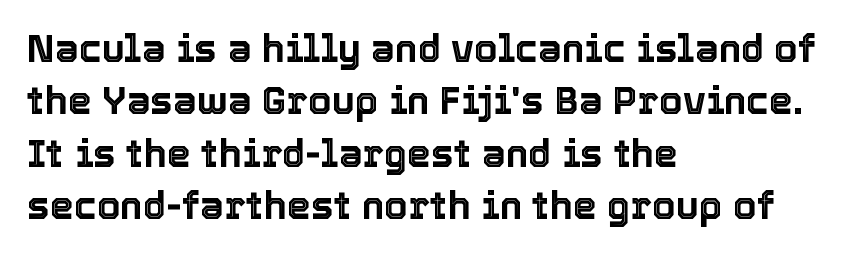
The image shows 38 px text type, upright; set left-aligned, normal line spacing (1.38x), normal letter spacing, not underlined; a medium x-height.
